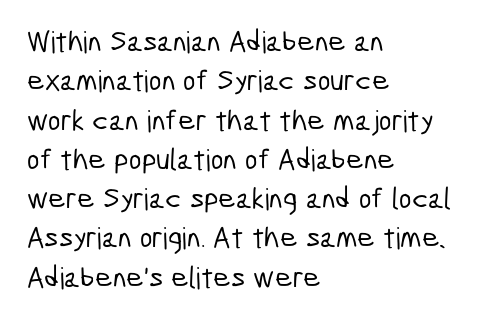
{"serif": "no", "width": "condensed", "stroke_contrast": "low", "x_height": "medium", "monospaced": "no", "underline": "no", "align": "left", "line_spacing": "normal", "line_spacing_ratio": 1.31, "letter_spacing": "normal", "letter_spacing_em": 0.0, "glyph_px": 30}
